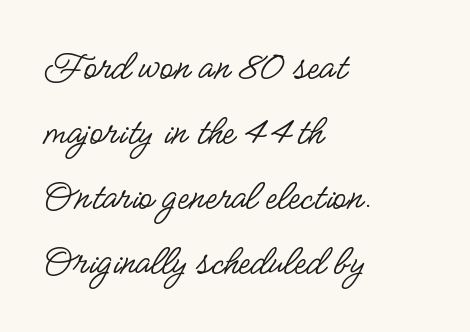
Normally led — the rows are evenly, conventionally spaced. The designer went with a sans here, leaving each stem footless. The cut favours lightness, reaching ordinary text weight at its darkest.
